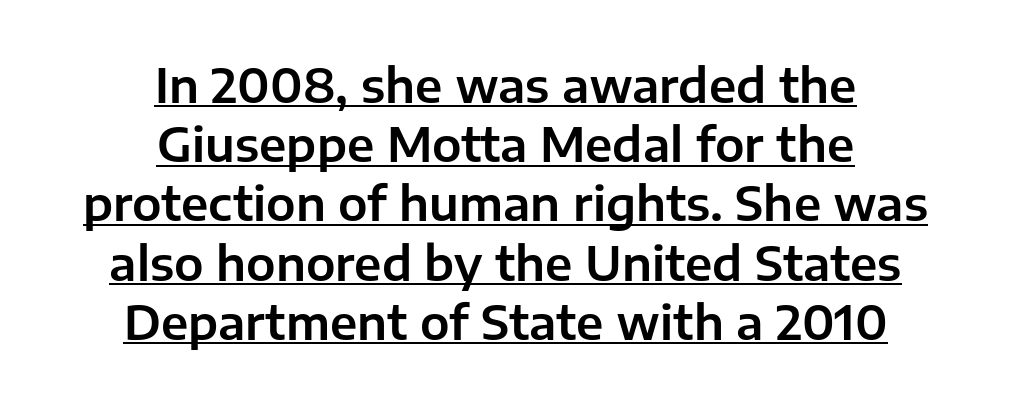
The image shows 47 px sans-serif type, upright; set centered, normal line spacing (1.26x), normal letter spacing, underlined; low stroke contrast and a medium x-height.
